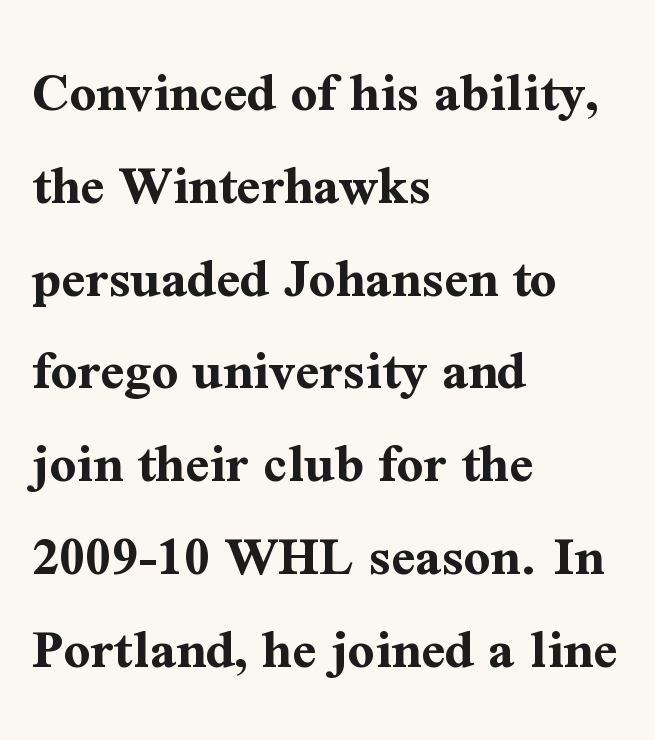
Plenty of ink on the page — the face is bold. The face used here is proportionally spaced, like ordinary book or web type. Designer's note — italics off, roman on. Descender tails drop into unmarked territory.
